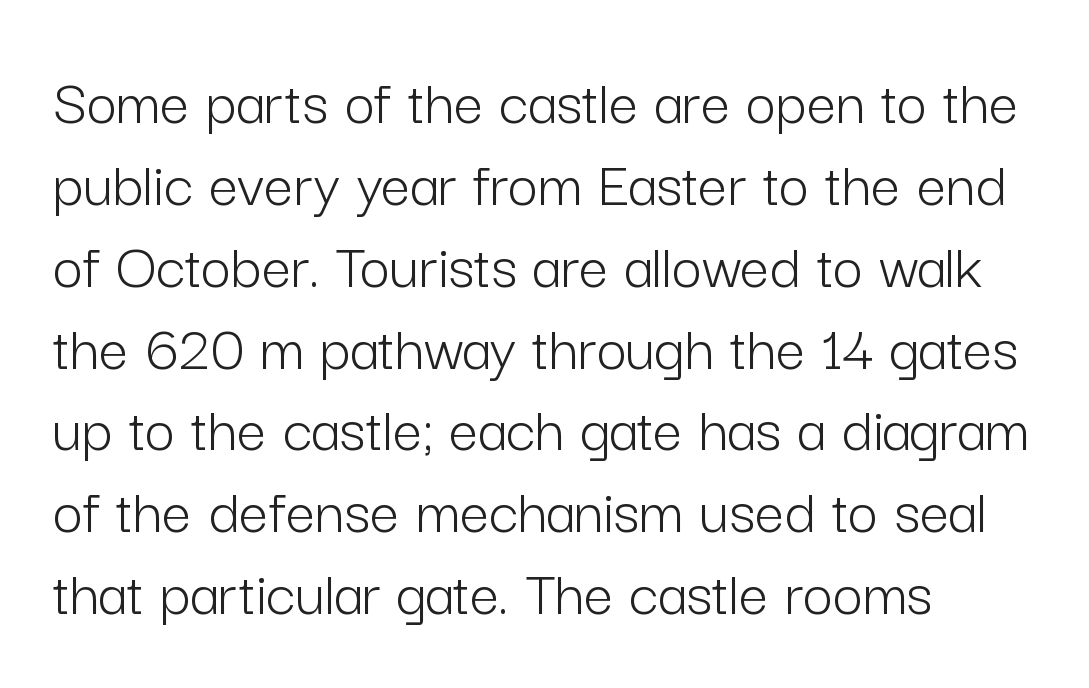
Designer's note — italics off, roman on. The typeface has the unassuming heft of standard copy or less. The paragraph has a hard left edge and a soft right edge. The rendering shows plain stroke endings on the letterforms — a sans-serif design.
